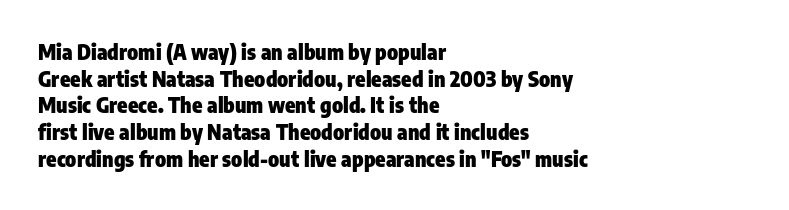
Q: Is the text bold? A: Yes.
Q: Is the text italic (slanted)? A: No, it is upright.
Q: Is the text underlined? A: No.
Q: How is the paragraph aligned? A: Left-aligned.
Q: Is the spacing between letters normal or unusually wide? A: Normal.
Q: Is the spacing between lines tight, normal or loose? A: Normal.
